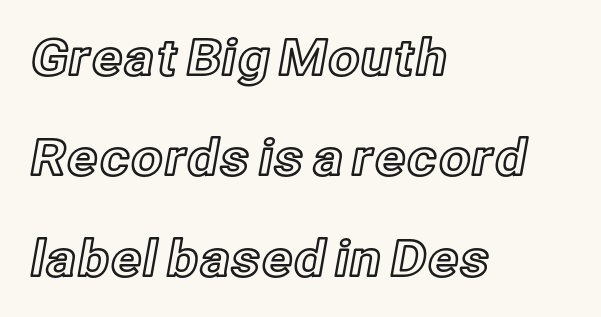
Q: Is the text italic (slanted)? A: Yes.
Q: Is the text underlined? A: No.
Q: How is the paragraph aligned? A: Left-aligned.
Q: Is the spacing between letters normal or unusually wide? A: Normal.
Q: Is the spacing between lines tight, normal or loose? A: Loose.
Q: Width (condensed, normal, or wide)? A: Normal.
Q: x-height? A: Medium.
Q: Monospaced? A: No.
